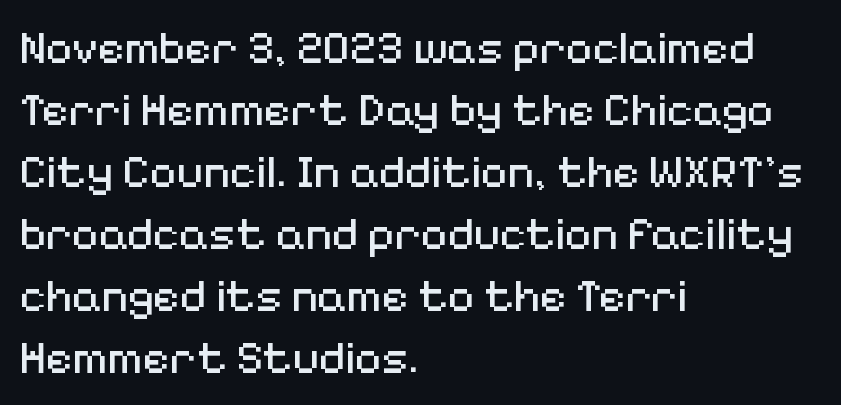
Caption: multi-line text, flush left, ragged right. In terms of posture, this sample is upright. Here the glyphs are tracked normally, forming tight word shapes. Descenders are the only things crossing below the line.
